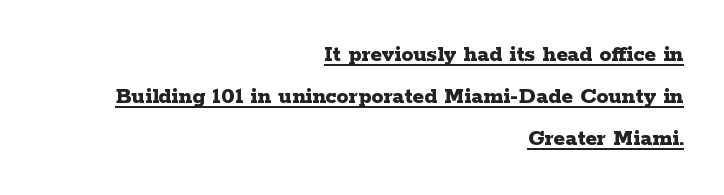
Q: Is the text bold? A: Yes.
Q: Is the text italic (slanted)? A: No, it is upright.
Q: Is the text underlined? A: Yes.
Q: How is the paragraph aligned? A: Right-aligned.
Q: Is the spacing between letters normal or unusually wide? A: Normal.
